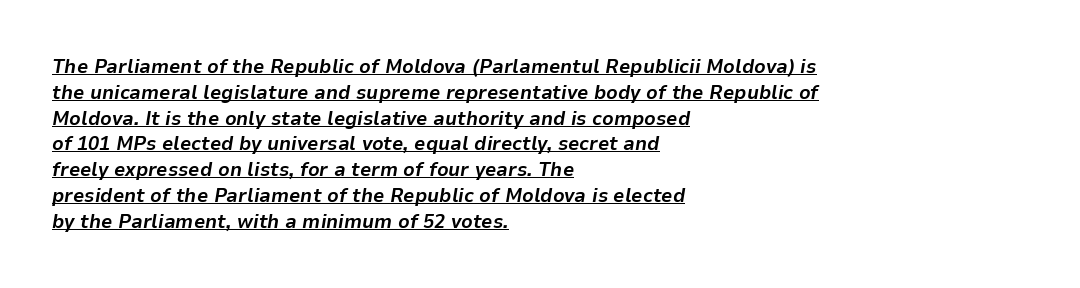
The passage shown stacks its lines at a standard gap. The paragraph shown leans on its left margin. Each word holds together tightly as a unit, with standard inter-letter gaps. The face used here appears with an underline applied.
